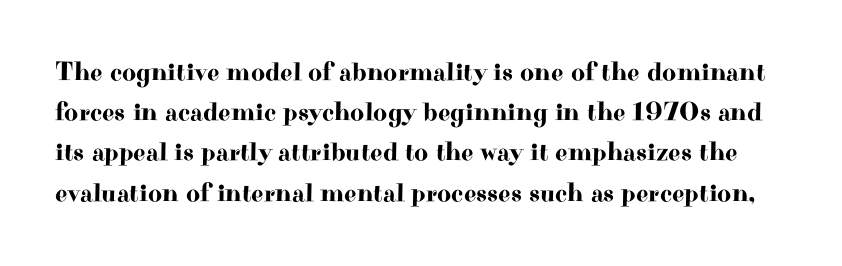
The image shows 27 px text type, upright; set normal line spacing (1.49x), normal letter spacing, not underlined.
